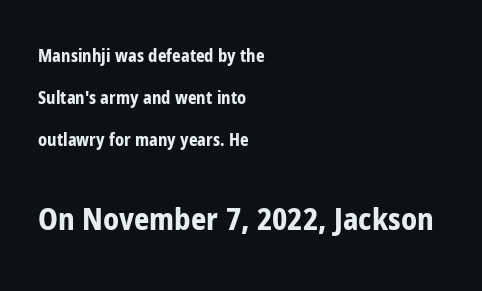
The image shows 30 px bold, condensed sans-serif type, upright; set left-aligned, loose line spacing (2.47x), normal letter spacing, not underlined; the second (bottom) block is 1.76x larger; low stroke contrast and a medium x-height.
